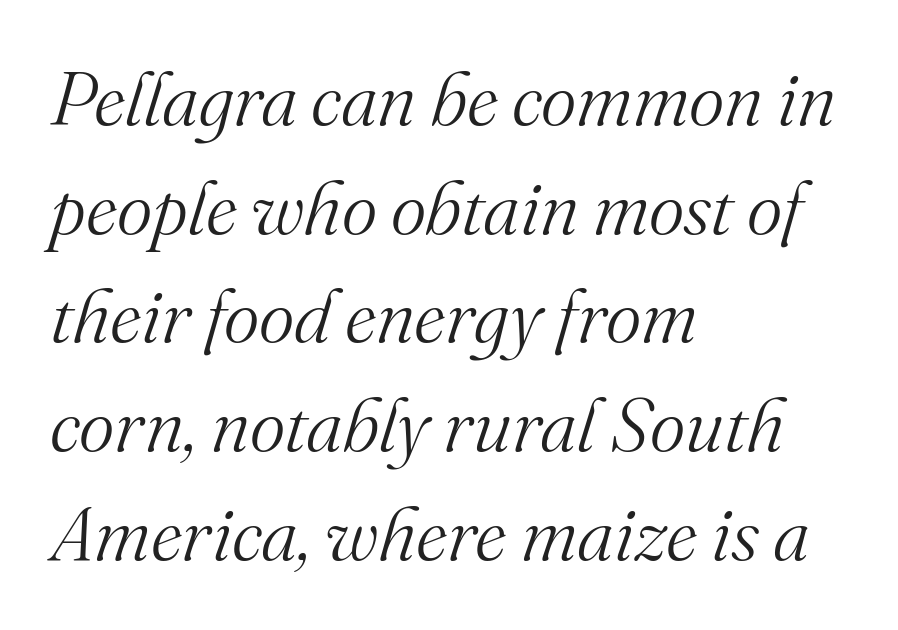
Proportional: the letters do not fall into vertical columns. Does the type have serifs? Yes, each stem ends in a small foot. The space between consecutive lines is moderate. You can tell it's italic because the verticals aren't actually vertical. The typeface has the unassuming heft of standard copy or less. Has an underline been added? It has not.
